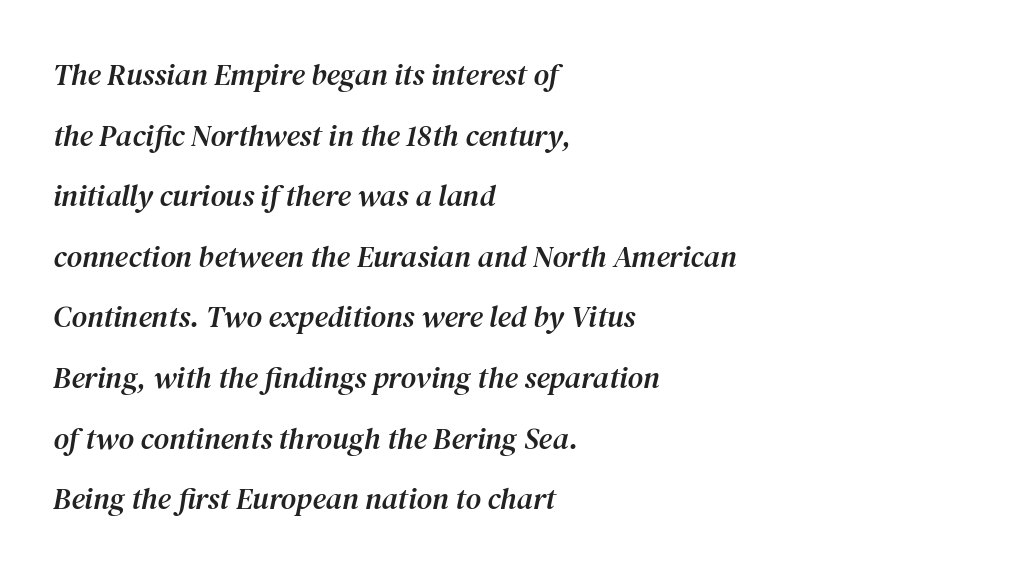
The image shows 30 px serif type, italic (leaning right); set left-aligned, loose line spacing (2.02x), normal letter spacing, not underlined; medium stroke contrast and a medium x-height.
